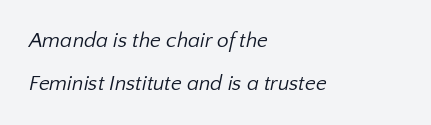
A student would call this left alignment; a typographer would say flush left, rag right. The zone under the glyphs is completely vacant. Stems here are at most as thick as an everyday book face. The horizontal fit of the characters is conventional and even. Regarding leading, the lines here are spaced well apart.
